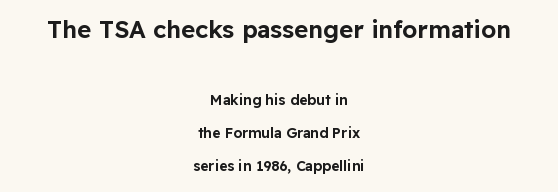
{"italic": "no", "underline": "no", "align": "center", "line_spacing": "loose", "line_spacing_ratio": 2.34, "letter_spacing": "normal", "letter_spacing_em": 0.0, "larger_block": "first", "size_ratio": 1.71, "glyph_px": 24}
